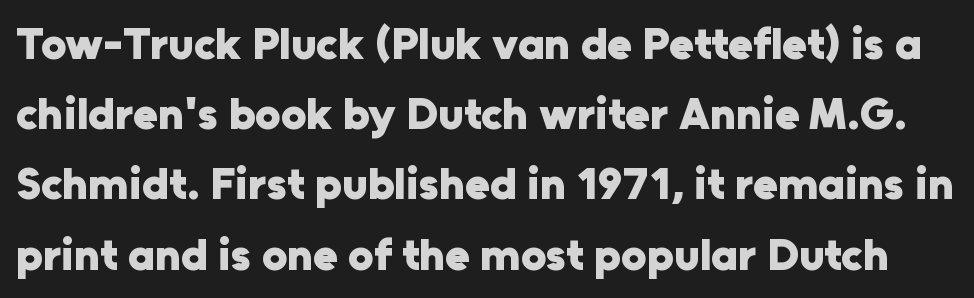
{"serif": "no", "italic": "no", "bold": "yes", "weight": "heavy", "width": "normal", "stroke_contrast": "low", "x_height": "medium", "monospaced": "no", "underline": "no", "line_spacing": "normal", "line_spacing_ratio": 1.56, "letter_spacing": "normal", "letter_spacing_em": 0.0, "glyph_px": 45}
